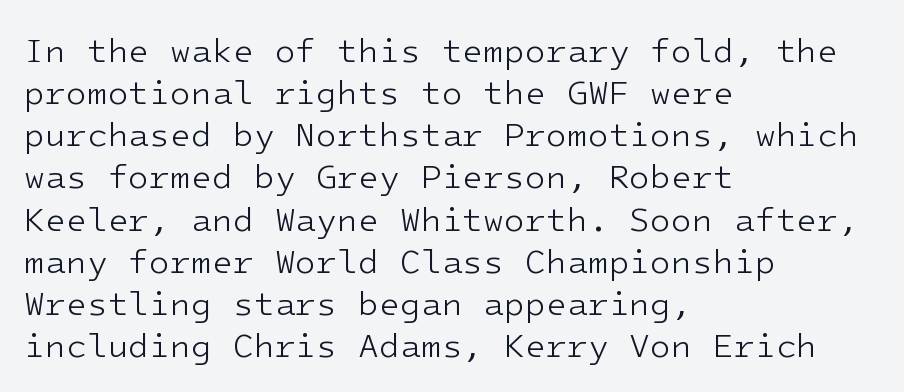
{"serif": "no", "italic": "no", "bold": "no", "weight": "light", "width": "normal", "stroke_contrast": "low", "x_height": "medium", "monospaced": "yes", "underline": "no", "align": "left", "line_spacing_ratio": 1.24, "letter_spacing": "normal", "letter_spacing_em": 0.0, "glyph_px": 34}
